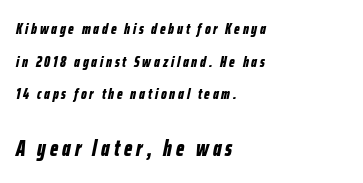
Q: Is the text bold? A: Yes.
Q: Is the text italic (slanted)? A: Yes, it leans right by about 12 degrees.
Q: Is the text underlined? A: No.
Q: How is the paragraph aligned? A: Left-aligned.
Q: Is the spacing between lines tight, normal or loose? A: Loose.
Q: Which block of text is set in a larger size, the first (top) or the second (bottom)? A: The second (bottom) one.
